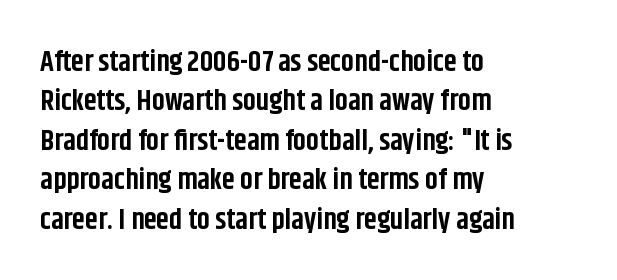
{"serif": "no", "italic": "no", "bold": "yes", "weight": "bold", "width": "condensed", "stroke_contrast": "low", "x_height": "large", "monospaced": "no", "underline": "no", "align": "left", "line_spacing": "normal", "line_spacing_ratio": 1.36, "letter_spacing": "normal", "letter_spacing_em": 0.0, "glyph_px": 29}
